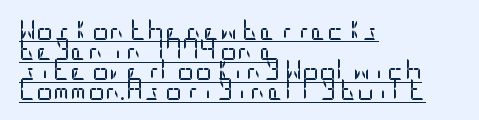
Q: Is the text bold? A: No.
Q: Is the text italic (slanted)? A: No, it is upright.
Q: Is the text underlined? A: Yes.
Q: How is the paragraph aligned? A: Left-aligned.
Q: Is the spacing between letters normal or unusually wide? A: Normal.
Q: Is the spacing between lines tight, normal or loose? A: Tight.
